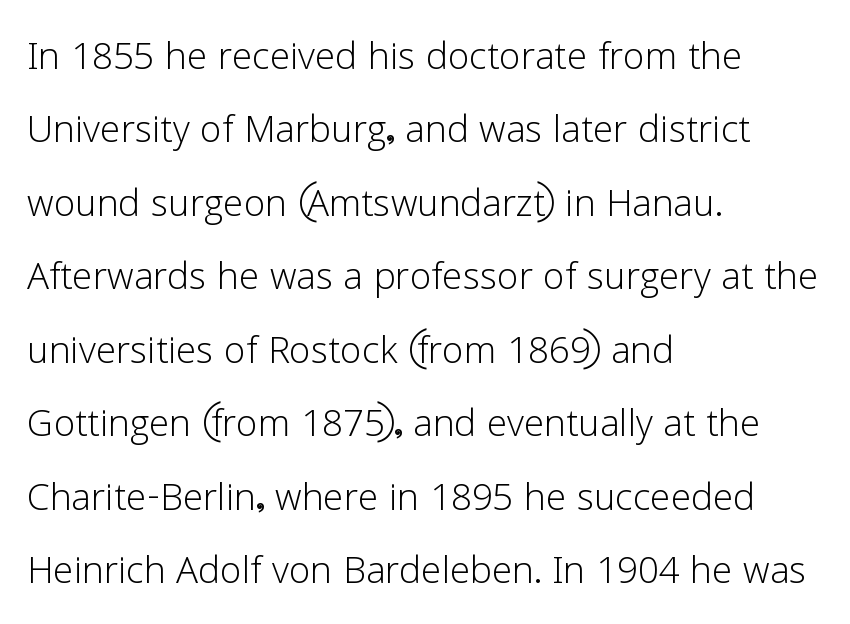
The image shows 49 px light sans-serif type, upright; set left-aligned, normal line spacing (1.5x), normal letter spacing, not underlined; low stroke contrast and a medium x-height.
